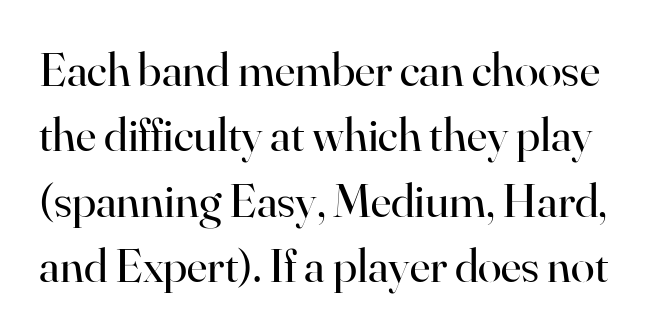
Q: Is the text bold? A: No.
Q: Is the text italic (slanted)? A: No, it is upright.
Q: Is the typeface a serif or a sans-serif typeface? A: Serif.
Q: Is the text underlined? A: No.
Q: Is the spacing between letters normal or unusually wide? A: Normal.
Q: Is the spacing between lines tight, normal or loose? A: Normal.
Q: Width (condensed, normal, or wide)? A: Normal.
Q: Stroke contrast? A: High.
Q: x-height? A: Small.
Q: Monospaced? A: No.
